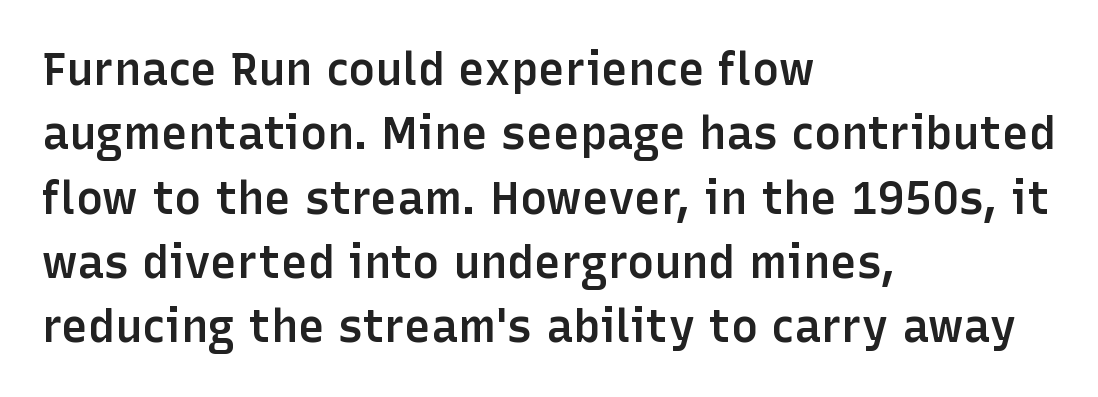
The image shows 45 px semibold sans-serif type, upright; set left-aligned, normal line spacing (1.43x), normal letter spacing, not underlined; low stroke contrast and a medium x-height.
